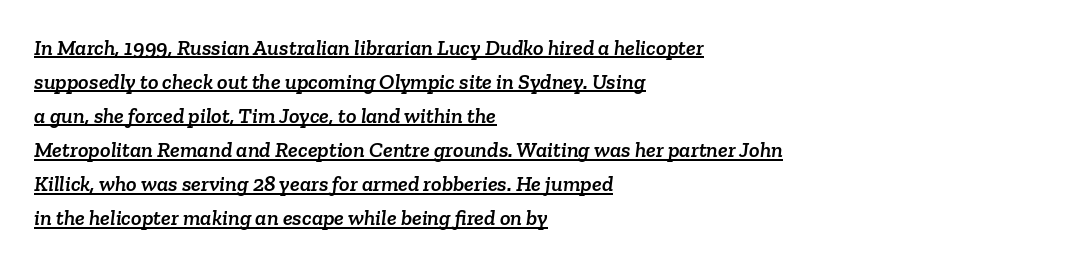
Q: Is the text underlined? A: Yes.
Q: How is the paragraph aligned? A: Left-aligned.
Q: Is the spacing between letters normal or unusually wide? A: Normal.
Q: Is the spacing between lines tight, normal or loose? A: Normal.
